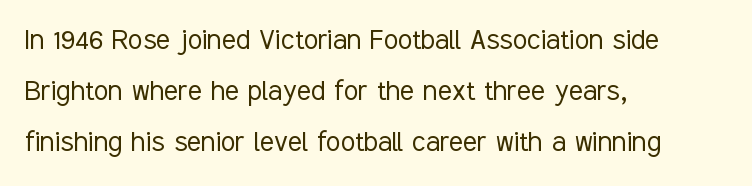
Posture: upright roman. Looks like regular typesetting: each glyph gets only the width it needs. The paragraph has a hard left edge and a soft right edge. A quiet, ordinary-to-light weight characterises the typeface.
